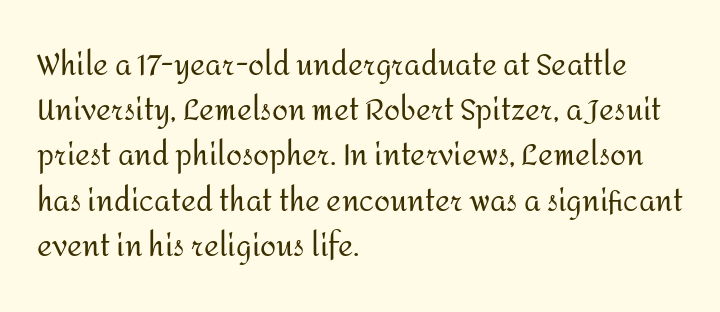
{"serif": "no", "italic": "no", "bold": "no", "weight": "regular", "width": "normal", "stroke_contrast": "medium", "x_height": "medium", "monospaced": "no", "underline": "no", "align": "left", "line_spacing": "normal", "line_spacing_ratio": 1.56, "letter_spacing": "normal", "letter_spacing_em": 0.0, "glyph_px": 29}
